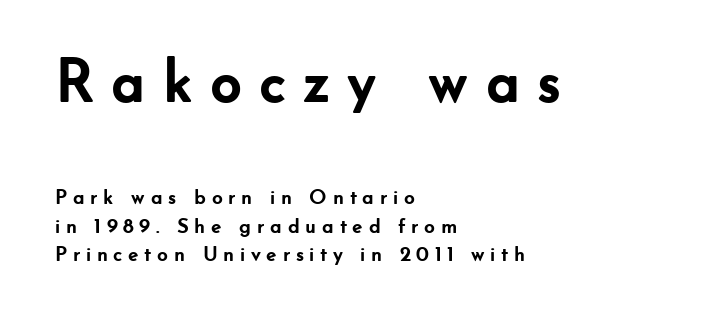
The specimen omits any rule beneath the text block's lines. This rendering widens character spacing well past its baseline value. No feet cap the strokes, marking this as sans-serif type. Which margin do the lines hug? The left one — the right edge is uneven. Quick note: interline space is typical.
